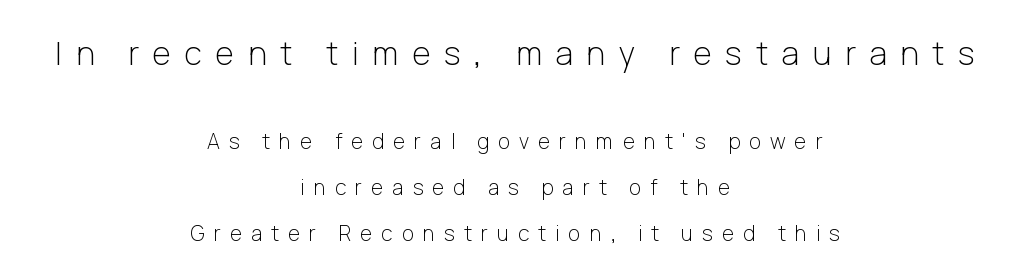
Q: Is the text bold? A: No.
Q: Is the text italic (slanted)? A: No, it is upright.
Q: Is the typeface a serif or a sans-serif typeface? A: Sans-serif.
Q: Is the text underlined? A: No.
Q: How is the paragraph aligned? A: Centered.
Q: Is the spacing between letters normal or unusually wide? A: Unusually wide.
Q: Is the spacing between lines tight, normal or loose? A: Loose.
Q: Which block of text is set in a larger size, the first (top) or the second (bottom)? A: The first (top) one.
Q: Width (condensed, normal, or wide)? A: Normal.
Q: Stroke contrast? A: Low.
Q: x-height? A: Medium.
Q: Monospaced? A: No.
